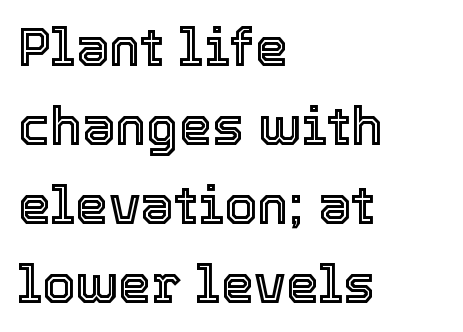
Q: Is the text italic (slanted)? A: No, it is upright.
Q: Is the text underlined? A: No.
Q: How is the paragraph aligned? A: Left-aligned.
Q: Is the spacing between letters normal or unusually wide? A: Normal.
Q: Is the spacing between lines tight, normal or loose? A: Normal.
Q: Width (condensed, normal, or wide)? A: Normal.
Q: x-height? A: Medium.
Q: Monospaced? A: No.
